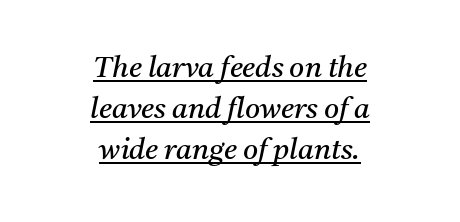
{"serif": "yes", "italic": "yes", "lean": "right", "slant_degrees": 11, "bold": "no", "weight": "regular", "width": "normal", "stroke_contrast": "medium", "x_height": "medium", "monospaced": "no", "underline": "yes", "align": "center", "line_spacing": "normal", "line_spacing_ratio": 1.41, "letter_spacing": "normal", "letter_spacing_em": 0.0, "glyph_px": 29}
